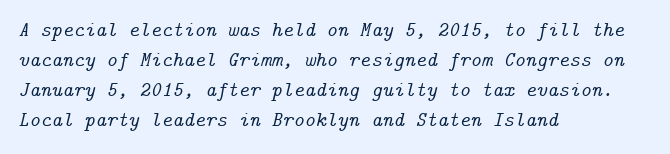
The image shows 21 px text type, italic (leaning right); set left-aligned, normal line spacing (1.43x), normal letter spacing, not underlined.
